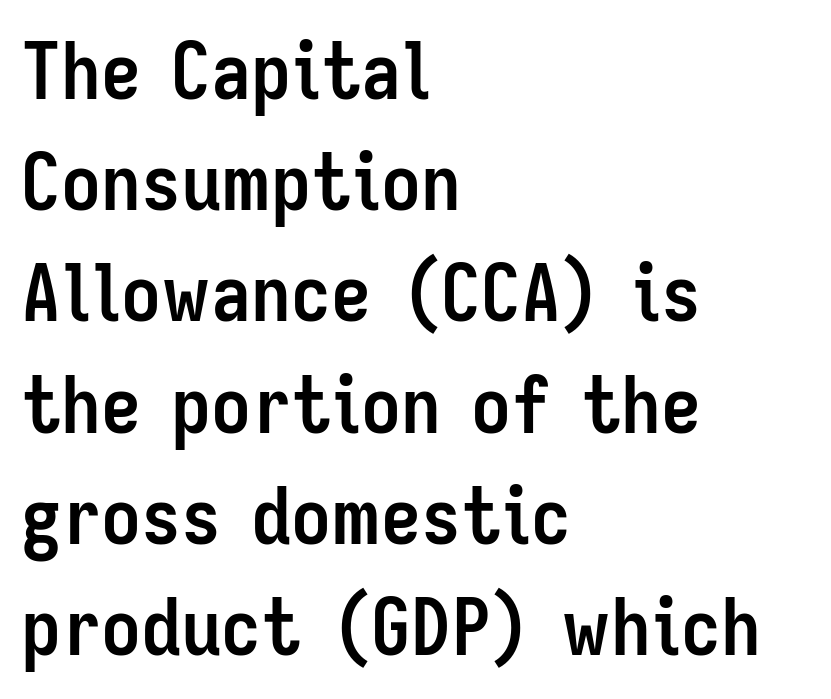
{"serif": "no", "italic": "no", "bold": "yes", "weight": "semibold", "width": "condensed", "stroke_contrast": "low", "x_height": "medium", "monospaced": "no", "underline": "no", "align": "left", "line_spacing": "normal", "line_spacing_ratio": 1.39, "letter_spacing": "normal", "letter_spacing_em": 0.0, "glyph_px": 80}
